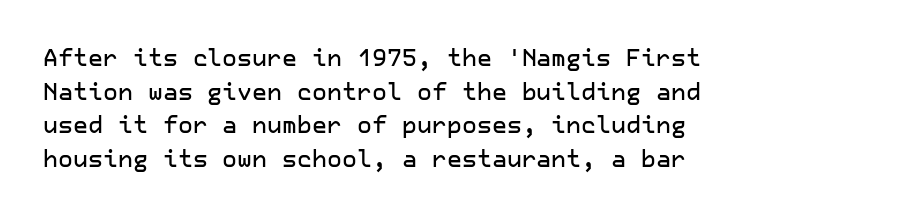
Q: Is the text italic (slanted)? A: No, it is upright.
Q: Is the text underlined? A: No.
Q: How is the paragraph aligned? A: Left-aligned.
Q: Is the spacing between letters normal or unusually wide? A: Normal.
Q: Is the spacing between lines tight, normal or loose? A: Normal.
